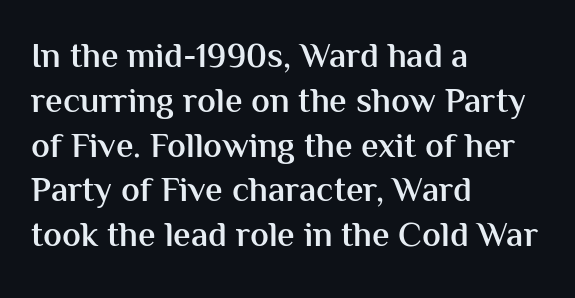
{"serif": "no", "italic": "no", "bold": "semi", "weight": "semibold", "width": "normal", "stroke_contrast": "medium", "x_height": "medium", "monospaced": "no", "underline": "no", "align": "left", "line_spacing": "normal", "line_spacing_ratio": 1.28, "letter_spacing": "normal", "letter_spacing_em": 0.0, "glyph_px": 35}
